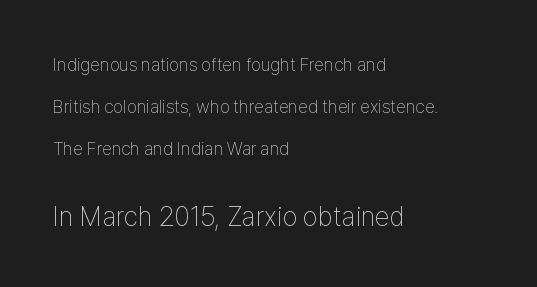
The image shows 27 px text type, upright; set left-aligned, loose line spacing (2.33x), normal letter spacing, not underlined; the second (bottom) block is 1.5x larger.
